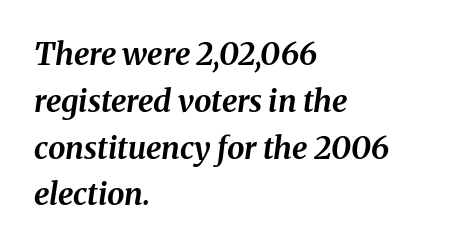
Regarding leading, the lines here are spaced in the standard way. Inter-character spacing is left at the font's built-in metrics. Do the characters align in a grid? No, the font is proportional. The specimen reads as italic at a glance. A student would call this left alignment; a typographer would say flush left, rag right. Set as a true bold cut, around the 700 mark.
